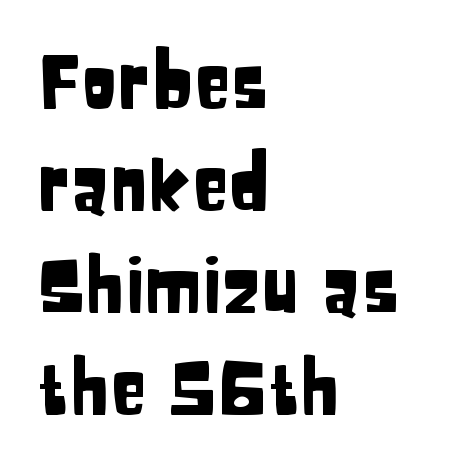
The leading is moderate, giving the passage an even texture. Decoration check: the copy has no underline. Characters follow at the spacing the type designer built in. Unlike italic type, these characters show no tilt at all. The ragged edge is on the right, which tells us the setting is flush left. A typesetter would call this proportional, since set widths differ per character.
